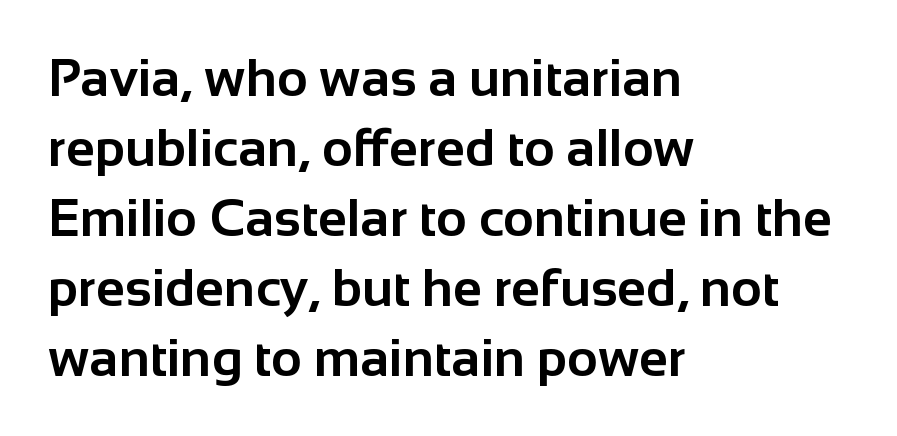
Q: Is the text bold? A: Yes.
Q: Is the text italic (slanted)? A: No, it is upright.
Q: Is the typeface a serif or a sans-serif typeface? A: Sans-serif.
Q: Is the text underlined? A: No.
Q: How is the paragraph aligned? A: Left-aligned.
Q: Is the spacing between letters normal or unusually wide? A: Normal.
Q: Is the spacing between lines tight, normal or loose? A: Normal.
Q: Width (condensed, normal, or wide)? A: Normal.
Q: Stroke contrast? A: Low.
Q: x-height? A: Medium.
Q: Monospaced? A: No.
